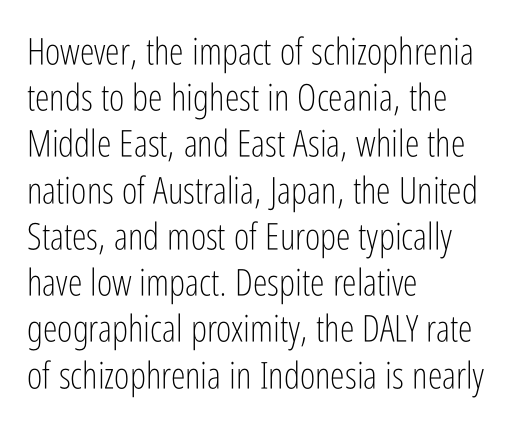
The image shows 37 px light, condensed sans-serif type, upright; set left-aligned, normal line spacing (1.25x), normal letter spacing, not underlined; low stroke contrast and a medium x-height.
